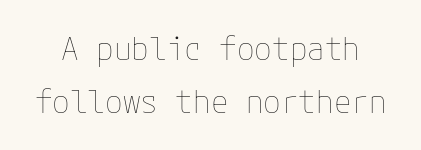
Q: Is the text bold? A: No.
Q: Is the text italic (slanted)? A: No, it is upright.
Q: Is the text underlined? A: No.
Q: Is the spacing between letters normal or unusually wide? A: Normal.
Q: Is the spacing between lines tight, normal or loose? A: Normal.
Q: Width (condensed, normal, or wide)? A: Normal.
Q: Stroke contrast? A: Low.
Q: x-height? A: Medium.
